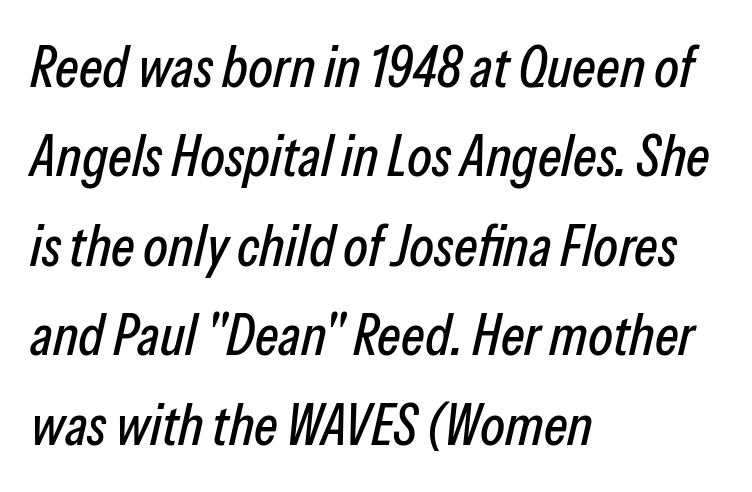
Q: Is the text italic (slanted)? A: Yes, it leans right by about 13 degrees.
Q: Is the text underlined? A: No.
Q: How is the paragraph aligned? A: Left-aligned.
Q: Is the spacing between letters normal or unusually wide? A: Normal.
Q: Is the spacing between lines tight, normal or loose? A: Normal.
Q: Width (condensed, normal, or wide)? A: Condensed.
Q: Stroke contrast? A: Low.
Q: x-height? A: Medium.
Q: Monospaced? A: No.
